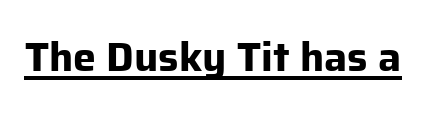
Q: Is the text bold? A: Yes.
Q: Is the text italic (slanted)? A: No, it is upright.
Q: Is the typeface a serif or a sans-serif typeface? A: Sans-serif.
Q: Is the text underlined? A: Yes.
Q: Is the spacing between letters normal or unusually wide? A: Normal.
Q: Width (condensed, normal, or wide)? A: Normal.
Q: Stroke contrast? A: Low.
Q: x-height? A: Medium.
Q: Monospaced? A: No.
